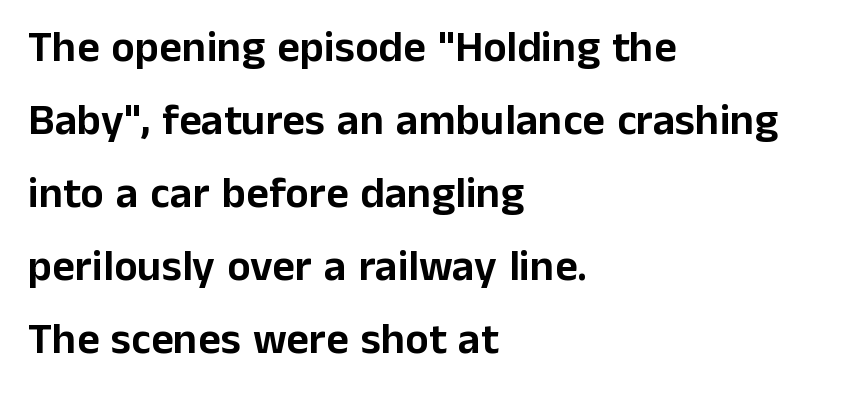
The image shows 44 px sans-serif type, upright; set left-aligned, normal line spacing (1.66x), normal letter spacing, not underlined; low stroke contrast and a medium x-height.
